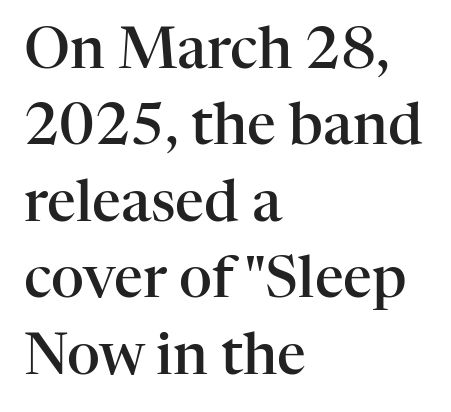
Serifs: yes, visible at the terminals of the letterforms. These lines carry some extra weight — a demibold, not a full bold. Letter spacing: default. The space between consecutive lines is moderate. The words here are not underlined.
